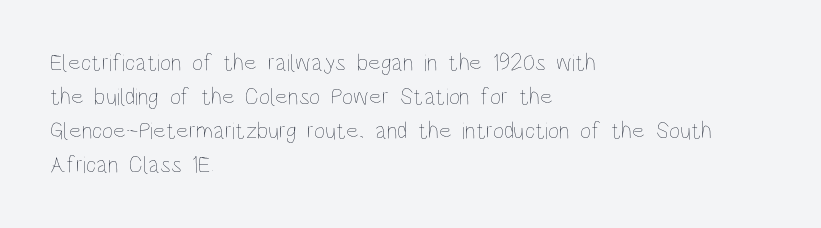
{"italic": "no", "bold": "no", "underline": "no", "align": "left", "line_spacing": "normal", "line_spacing_ratio": 1.42, "letter_spacing": "normal", "letter_spacing_em": 0.0, "glyph_px": 24}
